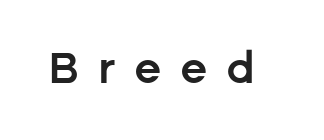
The string is rendered with underlining switched off. This is sans-serif lettering, the kind often seen on screens and signage. Every letter is mildly thick-stroked: semibold rather than bold. Loose tracking; the words dissolve into strings of separated letters.
